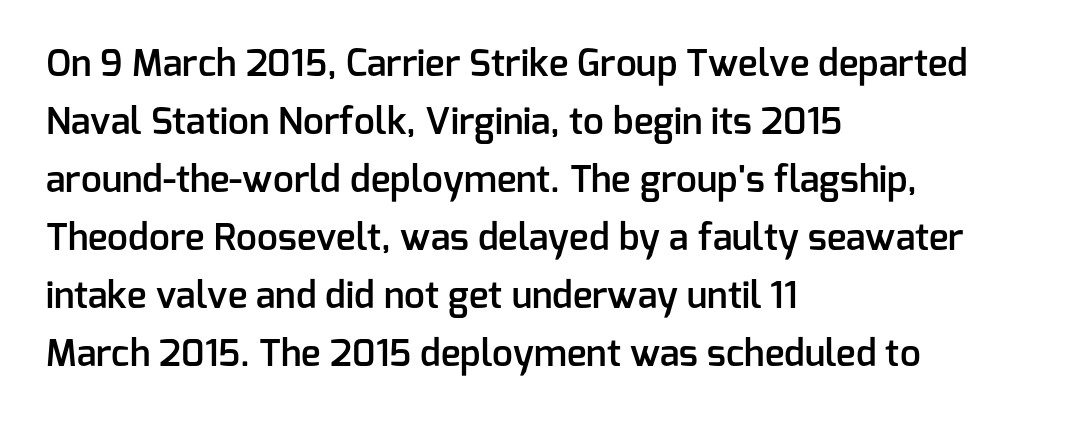
Does the lettering tilt? It doesn't — this is upright. Lines of text with bare space underneath. Weight check: semibold — heavier than regular, not quite bold. Horizontal bands of white between lines are of average thickness. The font family rendered here belongs to the sans-serif group.
